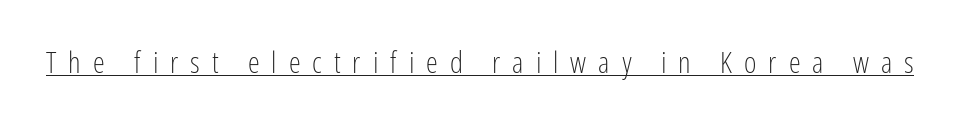
Style check: upright. Nothing heavy about these letters — not bold at all. Glyph-to-glyph distance is far greater than everyday printed text. Caption: lettering with a line underneath. Note the varied advance widths — an 'i' is clearly narrower than an 'm'. Look at the bottom of the vertical strokes: they stop flat, with no serifs.
